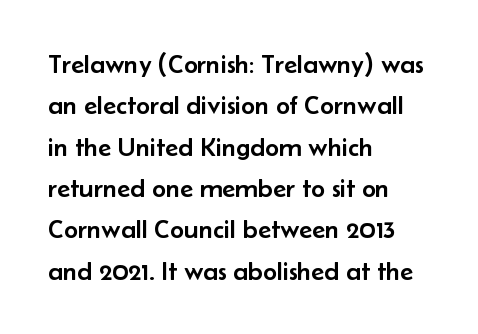
Q: Is the text italic (slanted)? A: No, it is upright.
Q: Is the text underlined? A: No.
Q: How is the paragraph aligned? A: Left-aligned.
Q: Is the spacing between letters normal or unusually wide? A: Normal.
Q: Is the spacing between lines tight, normal or loose? A: Normal.
